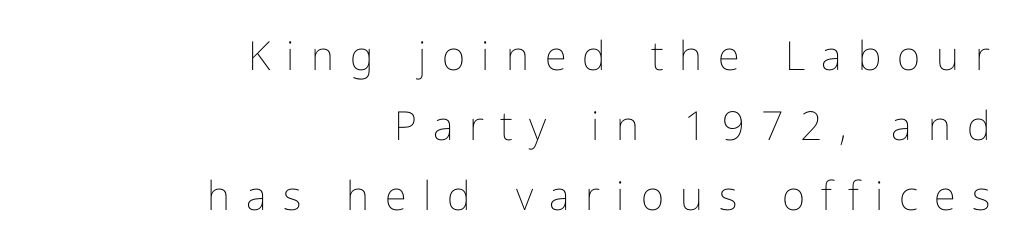
The typesetting does not lean heavy: it is not bold. The face used here is proportionally spaced, like ordinary book or web type. Substantial extra tracking has been applied to these lines. The lines are quadded right. Quick note: not italic, upright.
